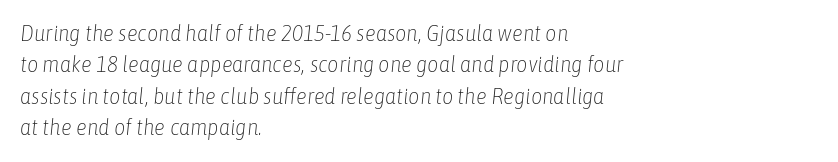
Italic? Definitely — the glyphs are oblique. Descenders are the only things crossing below the line. Summary of weight: not heavy and not bold. Characters follow at the spacing the type designer built in. Where is the straight margin? On the left. The block of text has a typical density, with ordinary space between rows.
